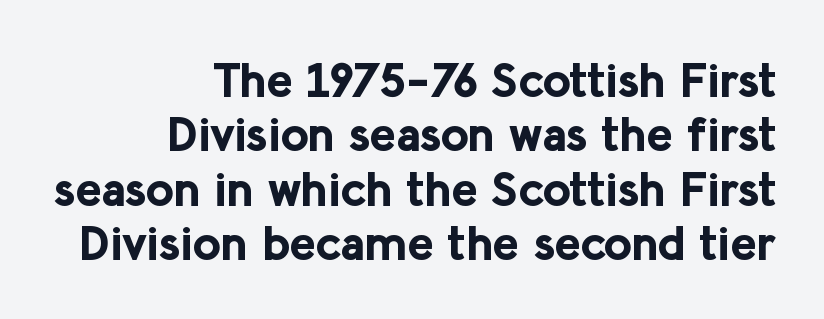
Q: Is the text bold? A: Yes.
Q: Is the text italic (slanted)? A: No, it is upright.
Q: Is the typeface a serif or a sans-serif typeface? A: Sans-serif.
Q: Is the text underlined? A: No.
Q: How is the paragraph aligned? A: Right-aligned.
Q: Is the spacing between letters normal or unusually wide? A: Normal.
Q: Is the spacing between lines tight, normal or loose? A: Tight.
Q: Width (condensed, normal, or wide)? A: Normal.
Q: Stroke contrast? A: Low.
Q: x-height? A: Medium.
Q: Monospaced? A: No.
